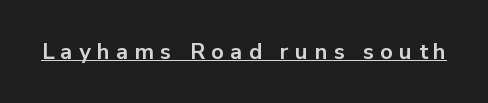
The image shows 22 px bold type, upright; set unusually wide letter spacing (+0.29 em), underlined.
